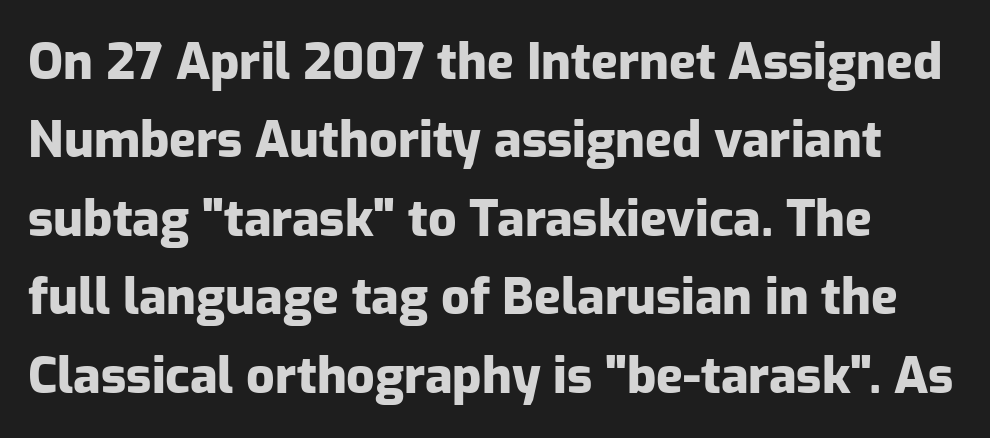
Q: Is the text bold? A: Yes.
Q: Is the text italic (slanted)? A: No, it is upright.
Q: Is the typeface a serif or a sans-serif typeface? A: Sans-serif.
Q: Is the text underlined? A: No.
Q: Is the spacing between letters normal or unusually wide? A: Normal.
Q: Is the spacing between lines tight, normal or loose? A: Normal.
Q: Width (condensed, normal, or wide)? A: Normal.
Q: Stroke contrast? A: Low.
Q: x-height? A: Medium.
Q: Monospaced? A: No.
